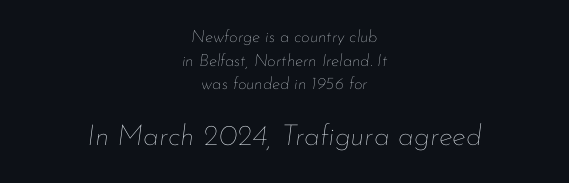
Whoever set this chose a conventional vertical rhythm. Character widths vary here, with narrow letters taking less room than wide ones. Unbolded letterforms with no extra heft. Reading down the block, each line starts at a different indent, mirrored at its end. Inter-character spacing is left at the font's built-in metrics.
